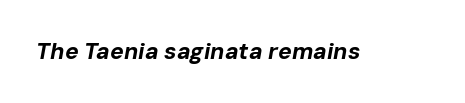
Q: Is the text bold? A: Yes.
Q: Is the text italic (slanted)? A: Yes, it leans right by about 10 degrees.
Q: Is the text underlined? A: No.
Q: Is the spacing between letters normal or unusually wide? A: Normal.
